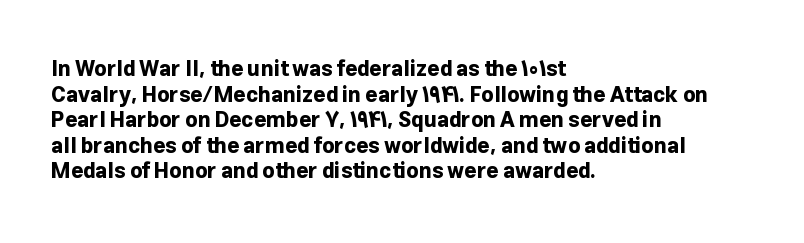
{"italic": "no", "bold": "yes", "underline": "no", "align": "left", "line_spacing_ratio": 1.22, "letter_spacing": "normal", "letter_spacing_em": 0.0, "glyph_px": 21}
